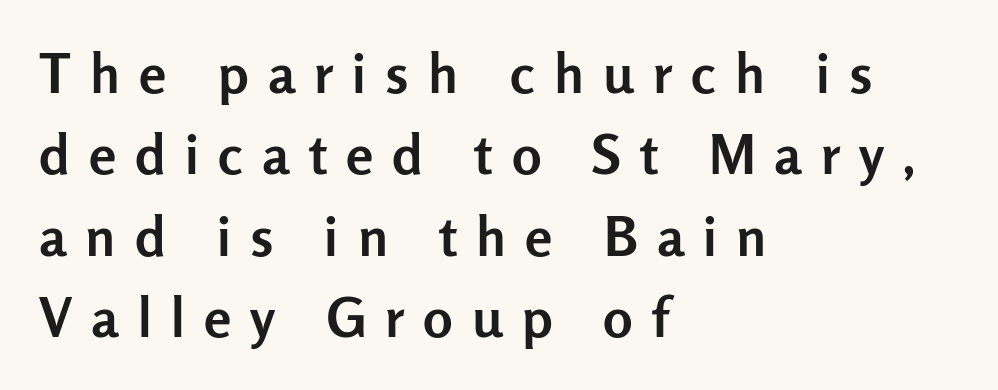
{"serif": "no", "italic": "no", "bold": "yes", "weight": "semibold", "width": "normal", "stroke_contrast": "low", "x_height": "medium", "monospaced": "no", "underline": "no", "align": "left", "line_spacing": "normal", "line_spacing_ratio": 1.48, "letter_spacing": "wide", "letter_spacing_em": 0.35, "glyph_px": 55}
